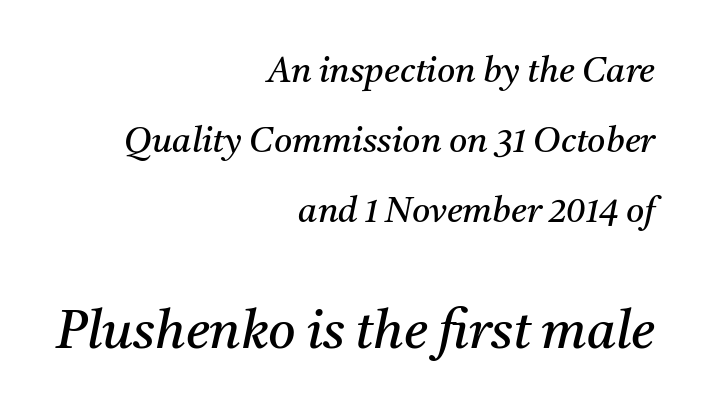
Stroke thickness stays within the range of a standard reading face or lighter. The whole block is typeset with a tilt. All the whitespace from short lines collects on the left. Character widths vary here, with narrow letters taking less room than wide ones. Leading is clearly above the norm, producing a sparse column. Check under the words: just untouched page.
